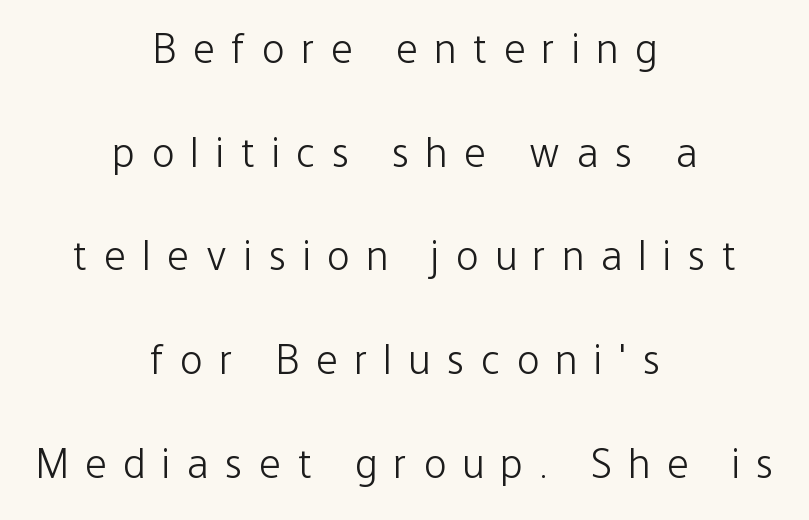
This rendering employs a face without finishing strokes, i.e., a sans-serif. Beneath every word, the page is bare. The tracking jumps out immediately: characters are airy and widely separated. Typeset on center — no edge is straight.
